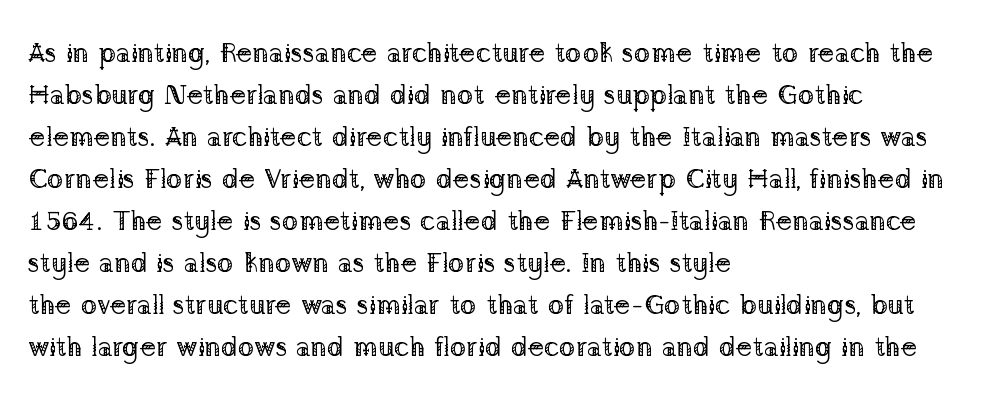
The image shows 28 px regular-weight serif type, upright; set left-aligned, normal line spacing (1.5x), normal letter spacing, not underlined; low stroke contrast and a medium x-height.
